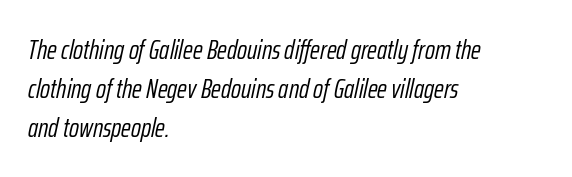
Style check: oblique. What's the leading like? Ordinary, nothing unusual. Students, note that the glyphs here touch the page at normal intervals. Underline: absent. If you drew a ruler down the left edge, every line would touch it.
